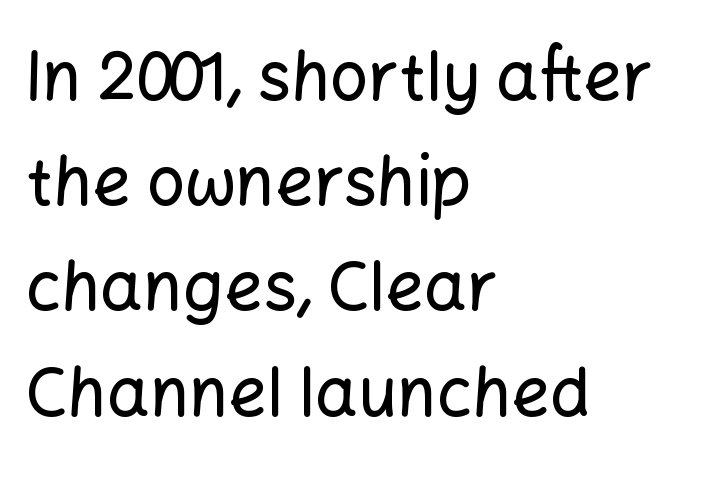
The image shows 67 px sans-serif type, upright; set left-aligned, normal line spacing (1.57x), normal letter spacing, not underlined; low stroke contrast and a medium x-height.
